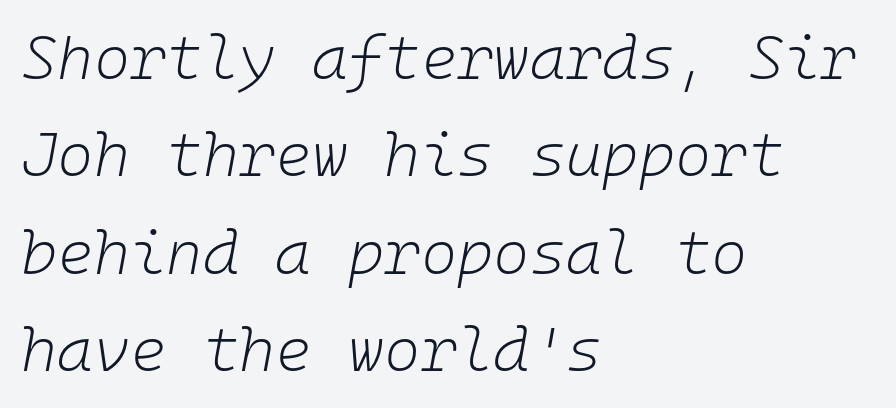
Q: Is the text bold? A: No.
Q: Is the text italic (slanted)? A: Yes, it leans right by about 10 degrees.
Q: Is the text underlined? A: No.
Q: How is the paragraph aligned? A: Left-aligned.
Q: Is the spacing between letters normal or unusually wide? A: Normal.
Q: Is the spacing between lines tight, normal or loose? A: Normal.
Q: Width (condensed, normal, or wide)? A: Normal.
Q: Stroke contrast? A: Low.
Q: x-height? A: Medium.
Q: Monospaced? A: Yes.
